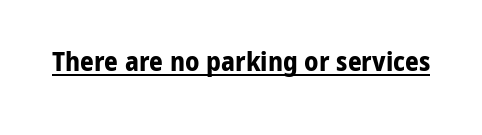
The letters stand straight up with perfectly vertical stems. Between one letter and the next there's only the usual sliver of space. Underlining? Definitely there. Strokes here are thick enough to call this a true bold.
